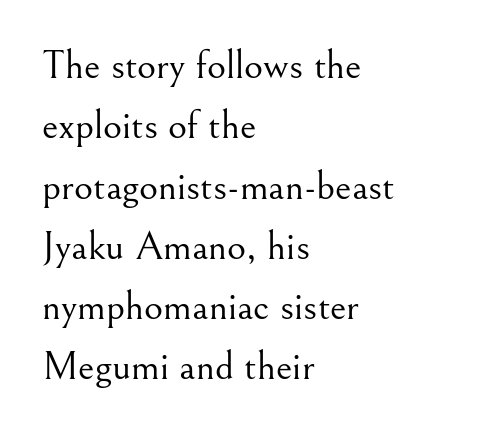
Q: Is the text bold? A: No.
Q: Is the text italic (slanted)? A: No, it is upright.
Q: Is the typeface a serif or a sans-serif typeface? A: Serif.
Q: Is the text underlined? A: No.
Q: How is the paragraph aligned? A: Left-aligned.
Q: Is the spacing between letters normal or unusually wide? A: Normal.
Q: Is the spacing between lines tight, normal or loose? A: Normal.
Q: Width (condensed, normal, or wide)? A: Normal.
Q: Stroke contrast? A: Medium.
Q: x-height? A: Small.
Q: Monospaced? A: No.
